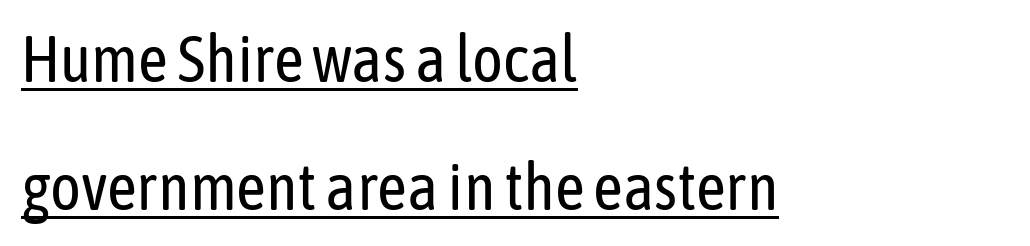
Q: Is the text bold? A: No.
Q: Is the text italic (slanted)? A: No, it is upright.
Q: Is the typeface a serif or a sans-serif typeface? A: Sans-serif.
Q: Is the text underlined? A: Yes.
Q: How is the paragraph aligned? A: Left-aligned.
Q: Is the spacing between letters normal or unusually wide? A: Normal.
Q: Is the spacing between lines tight, normal or loose? A: Loose.
Q: Width (condensed, normal, or wide)? A: Condensed.
Q: Stroke contrast? A: Low.
Q: x-height? A: Medium.
Q: Monospaced? A: No.
